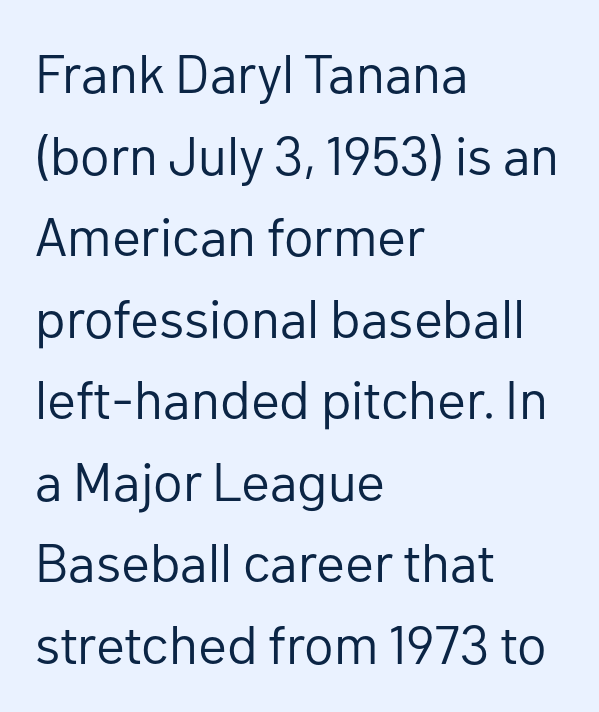
Q: Is the text bold? A: No.
Q: Is the text italic (slanted)? A: No, it is upright.
Q: Is the typeface a serif or a sans-serif typeface? A: Sans-serif.
Q: Is the text underlined? A: No.
Q: How is the paragraph aligned? A: Left-aligned.
Q: Is the spacing between letters normal or unusually wide? A: Normal.
Q: Is the spacing between lines tight, normal or loose? A: Normal.
Q: Width (condensed, normal, or wide)? A: Normal.
Q: Stroke contrast? A: Low.
Q: x-height? A: Medium.
Q: Monospaced? A: No.
